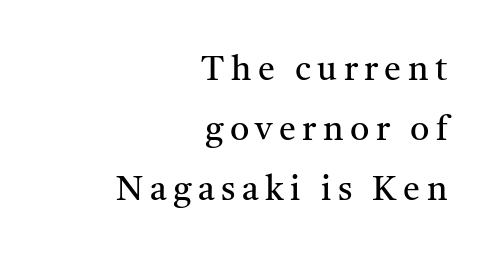
Q: Is the text bold? A: No.
Q: Is the text italic (slanted)? A: No, it is upright.
Q: Is the typeface a serif or a sans-serif typeface? A: Serif.
Q: Is the text underlined? A: No.
Q: How is the paragraph aligned? A: Right-aligned.
Q: Width (condensed, normal, or wide)? A: Normal.
Q: Stroke contrast? A: Medium.
Q: x-height? A: Medium.
Q: Monospaced? A: No.
